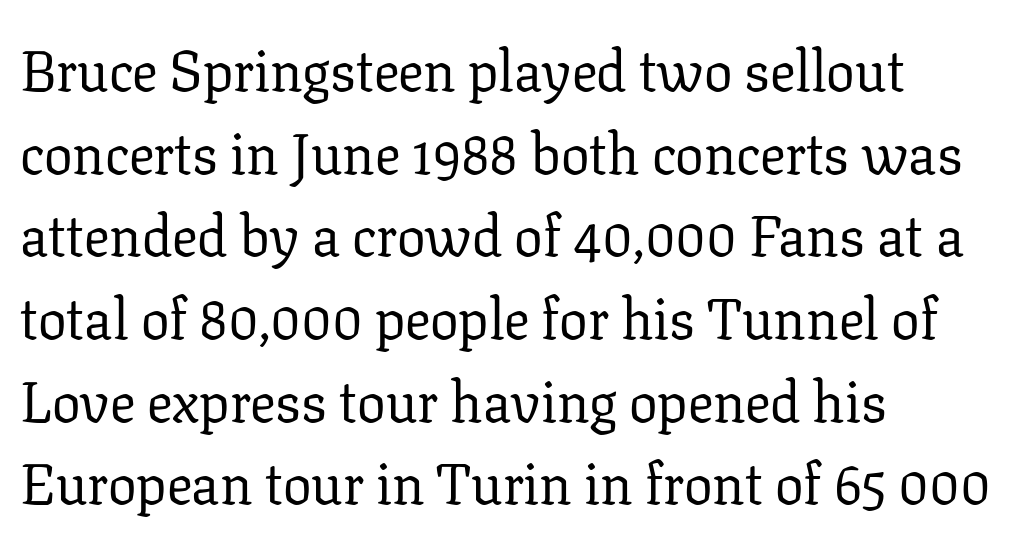
Q: Is the text bold? A: No.
Q: Is the text italic (slanted)? A: No, it is upright.
Q: Is the typeface a serif or a sans-serif typeface? A: Serif.
Q: Is the text underlined? A: No.
Q: How is the paragraph aligned? A: Left-aligned.
Q: Is the spacing between letters normal or unusually wide? A: Normal.
Q: Is the spacing between lines tight, normal or loose? A: Normal.
Q: Width (condensed, normal, or wide)? A: Normal.
Q: Stroke contrast? A: Low.
Q: x-height? A: Medium.
Q: Monospaced? A: No.
